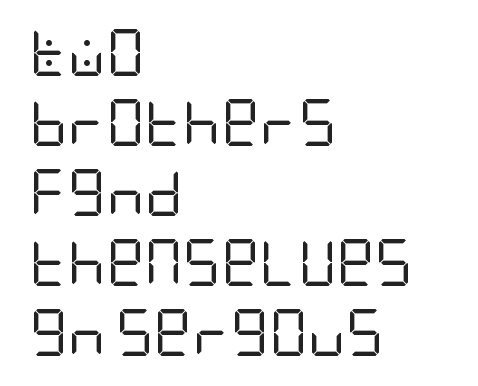
The image shows 47 px regular-weight, condensed sans-serif type, upright; set left-aligned, normal line spacing (1.49x), normal letter spacing, not underlined; low stroke contrast and a large x-height.
